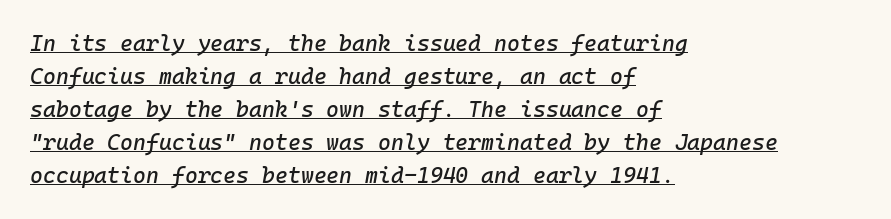
This sample is left-justified, so line endings fall wherever the words run out. Honestly, the letter spacing is just normal — you wouldn't notice it. Style check: oblique. The rendering uses a moderate line-height, typical for paragraphs. The passage shown is underscored from start to finish.
